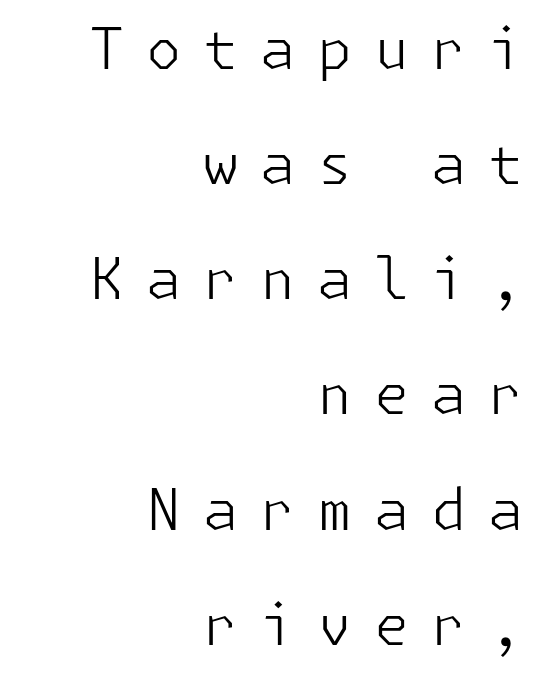
The image shows 57 px light sans-serif type, upright; set right-aligned, loose line spacing (2.02x), unusually wide letter spacing (+0.38 em), not underlined; low stroke contrast and a medium x-height.
